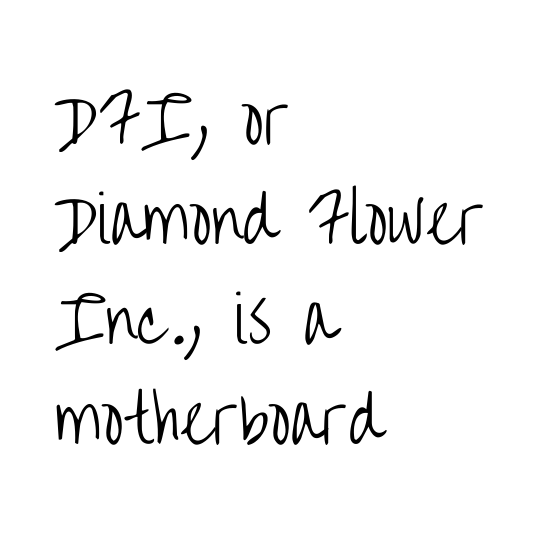
Where is the straight margin? On the left. Serif or sans? Sans — the stroke terminals are bare. The vertical gap from one line to the next is medium. Weight: in the light-to-regular range.
